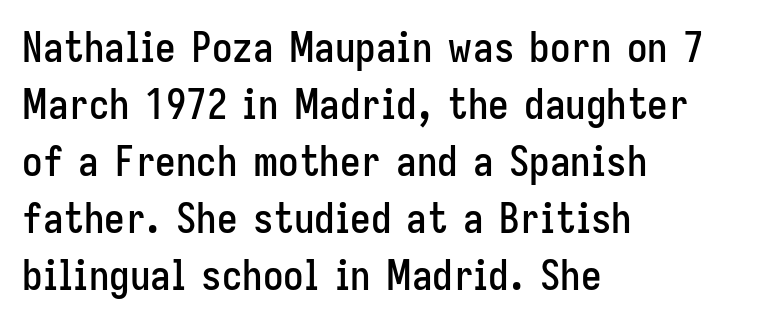
Characters follow at the spacing the type designer built in. The zone under the glyphs is completely vacant. The lettering stays uniformly vertical, giving the passage a roman look. The rendering anchors every line to the left-hand side. The rows are spaced the way most documents space them.
